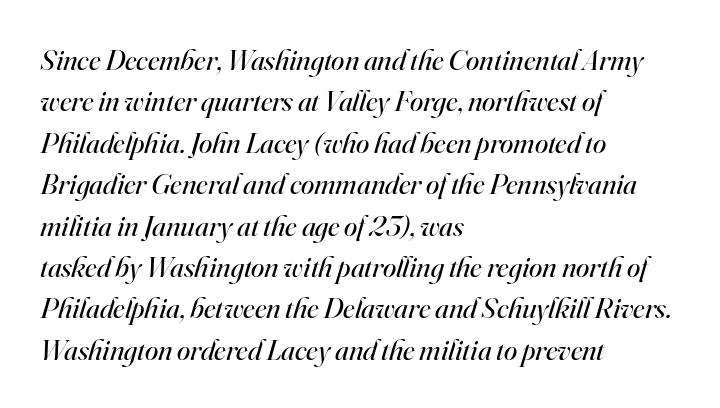
The rows are spaced the way most documents space them. Yep, those are serifs on the letters. Looks like regular typesetting: each glyph gets only the width it needs. Honestly, there is no underline to notice here at all. Does extra space separate the letters? No, they use regular spacing.
